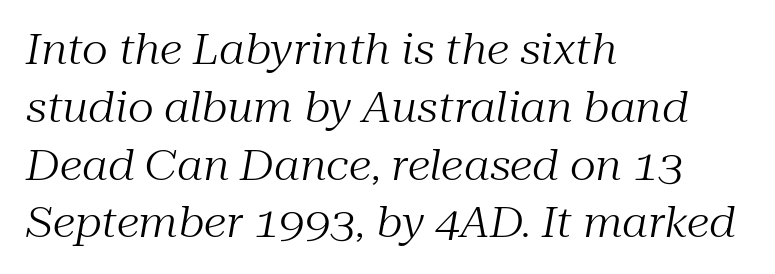
{"serif": "yes", "italic": "yes", "lean": "right", "slant_degrees": 10, "bold": "no", "weight": "regular", "width": "normal", "stroke_contrast": "medium", "x_height": "medium", "monospaced": "no", "underline": "no", "align": "left", "line_spacing": "normal", "line_spacing_ratio": 1.41, "letter_spacing": "normal", "letter_spacing_em": 0.0, "glyph_px": 41}
